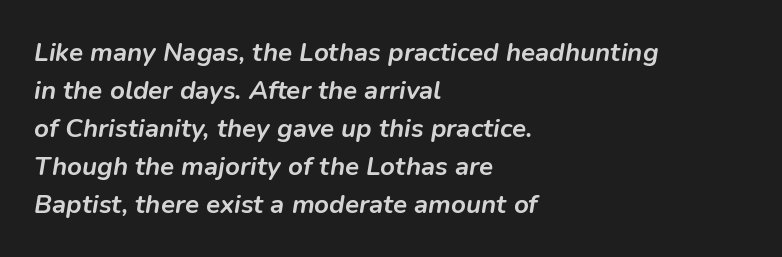
{"italic": "yes", "lean": "right", "slant_degrees": 9, "bold": "yes", "underline": "no", "align": "left", "line_spacing": "normal", "line_spacing_ratio": 1.46, "letter_spacing": "normal", "letter_spacing_em": 0.0, "glyph_px": 26}
